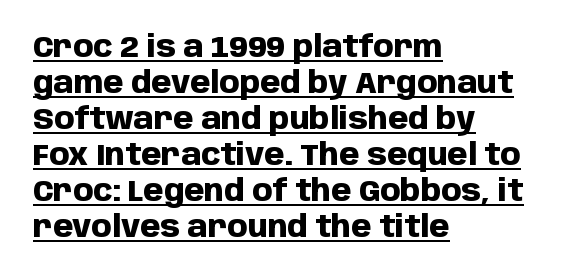
{"serif": "no", "italic": "no", "bold": "yes", "weight": "heavy", "width": "normal", "stroke_contrast": "low", "x_height": "large", "monospaced": "no", "underline": "yes", "align": "left", "line_spacing_ratio": 1.24, "letter_spacing": "normal", "letter_spacing_em": 0.0, "glyph_px": 29}
